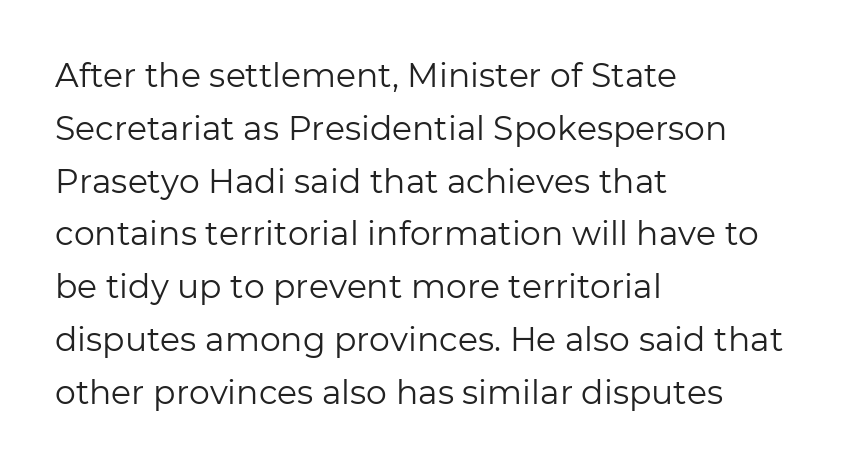
{"serif": "no", "italic": "no", "bold": "no", "weight": "regular", "width": "normal", "stroke_contrast": "low", "x_height": "medium", "monospaced": "no", "underline": "no", "align": "left", "line_spacing": "normal", "line_spacing_ratio": 1.6, "letter_spacing": "normal", "letter_spacing_em": 0.0, "glyph_px": 33}
